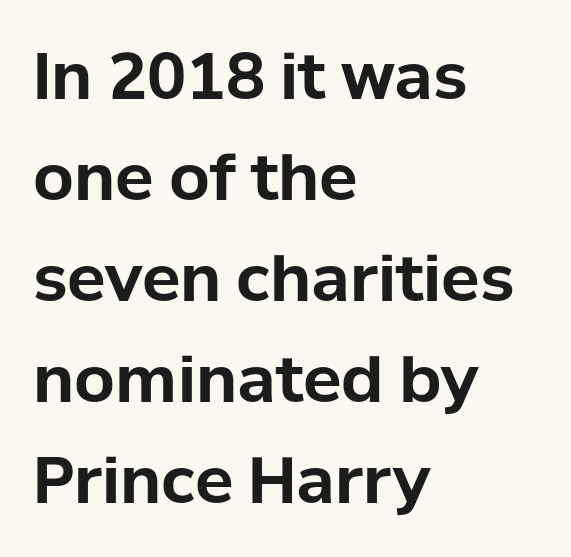
The strokes are fattened all the way to bold. Unmarked baselines from the first word to the last. A sans-serif font was chosen for this passage. Look at the tracking — it's just the regular setting, nothing added.
